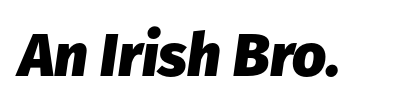
{"italic": "yes", "lean": "right", "slant_degrees": 8, "bold": "yes", "weight": "heavy", "width": "normal", "stroke_contrast": "low", "x_height": "medium", "monospaced": "no", "underline": "no", "letter_spacing": "normal", "letter_spacing_em": 0.0, "glyph_px": 60}
